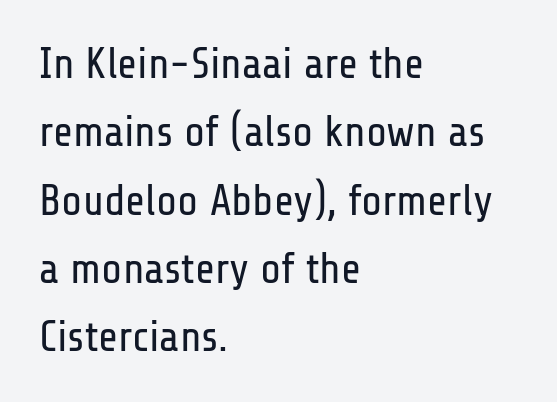
{"serif": "no", "italic": "no", "bold": "no", "weight": "regular", "width": "condensed", "stroke_contrast": "low", "x_height": "medium", "monospaced": "no", "underline": "no", "align": "left", "line_spacing": "normal", "line_spacing_ratio": 1.59, "letter_spacing": "normal", "letter_spacing_em": 0.0, "glyph_px": 43}
